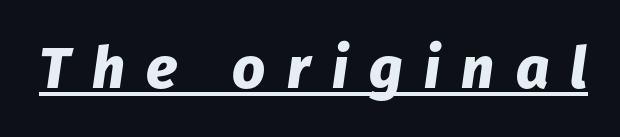
{"italic": "yes", "lean": "right", "slant_degrees": 8, "bold": "yes", "weight": "heavy", "width": "normal", "stroke_contrast": "low", "x_height": "medium", "monospaced": "no", "underline": "yes", "letter_spacing": "wide", "letter_spacing_em": 0.37, "glyph_px": 58}
